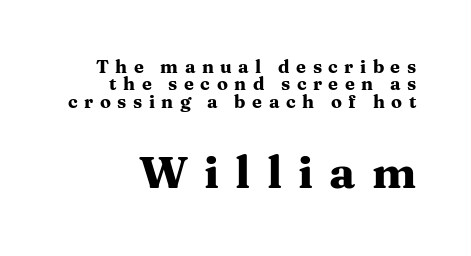
{"serif": "yes", "italic": "no", "bold": "yes", "weight": "heavy", "width": "wide", "stroke_contrast": "medium", "x_height": "medium", "monospaced": "no", "underline": "no", "align": "right", "line_spacing": "tight", "line_spacing_ratio": 0.97, "letter_spacing": "wide", "letter_spacing_em": 0.36, "larger_block": "second", "size_ratio": 2.5, "glyph_px": 45}
